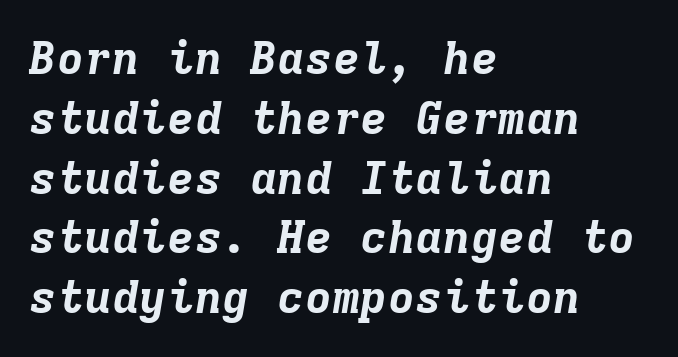
How are the letters spaced? Ordinarily, with no added tracking. The words here are not underlined. These lines are set flush left with a ragged right edge. On the weight axis this lands at bold, roughly 700.
